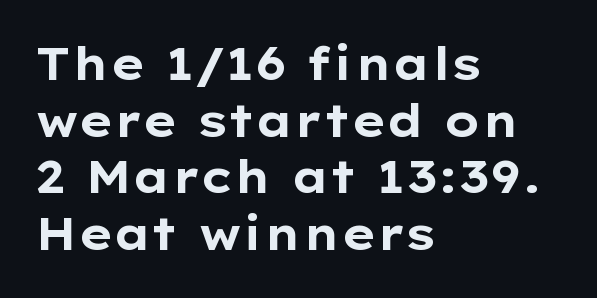
{"serif": "no", "italic": "no", "bold": "yes", "weight": "bold", "width": "wide", "stroke_contrast": "low", "x_height": "medium", "monospaced": "no", "underline": "no", "align": "left", "line_spacing": "normal", "line_spacing_ratio": 1.26, "letter_spacing": "normal", "letter_spacing_em": 0.0, "glyph_px": 45}
